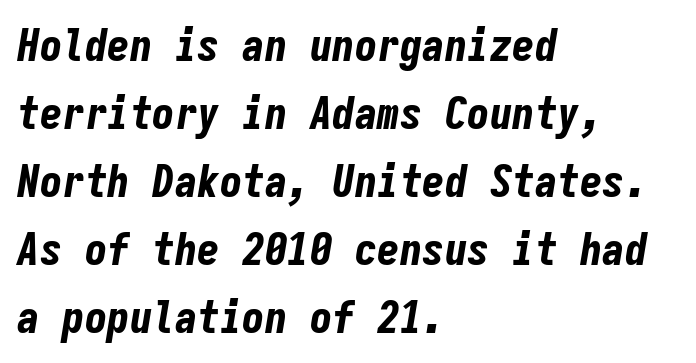
{"italic": "yes", "lean": "right", "slant_degrees": 9, "bold": "yes", "weight": "bold", "width": "condensed", "stroke_contrast": "low", "x_height": "medium", "monospaced": "yes", "underline": "no", "align": "left", "line_spacing": "normal", "line_spacing_ratio": 1.51, "letter_spacing": "normal", "letter_spacing_em": 0.0, "glyph_px": 45}
